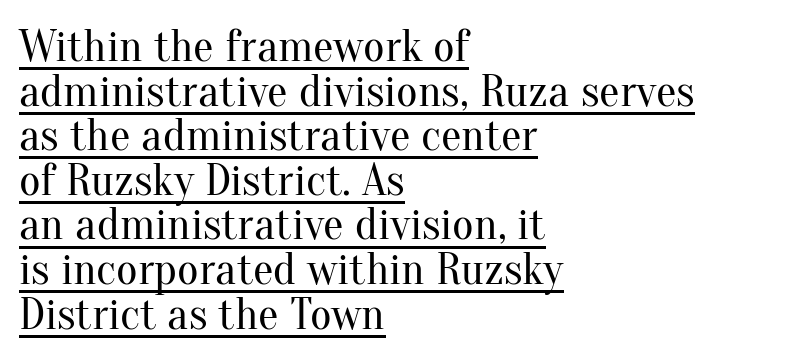
Q: Is the text bold? A: No.
Q: Is the text italic (slanted)? A: No, it is upright.
Q: Is the typeface a serif or a sans-serif typeface? A: Serif.
Q: Is the text underlined? A: Yes.
Q: How is the paragraph aligned? A: Left-aligned.
Q: Is the spacing between letters normal or unusually wide? A: Normal.
Q: Is the spacing between lines tight, normal or loose? A: Tight.
Q: Width (condensed, normal, or wide)? A: Normal.
Q: Stroke contrast? A: Medium.
Q: x-height? A: Small.
Q: Monospaced? A: No.
